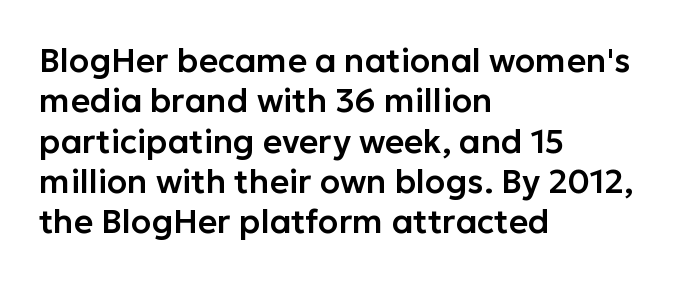
Q: Is the text italic (slanted)? A: No, it is upright.
Q: Is the typeface a serif or a sans-serif typeface? A: Sans-serif.
Q: Is the text underlined? A: No.
Q: How is the paragraph aligned? A: Left-aligned.
Q: Is the spacing between letters normal or unusually wide? A: Normal.
Q: Width (condensed, normal, or wide)? A: Normal.
Q: Stroke contrast? A: Low.
Q: x-height? A: Medium.
Q: Monospaced? A: No.
